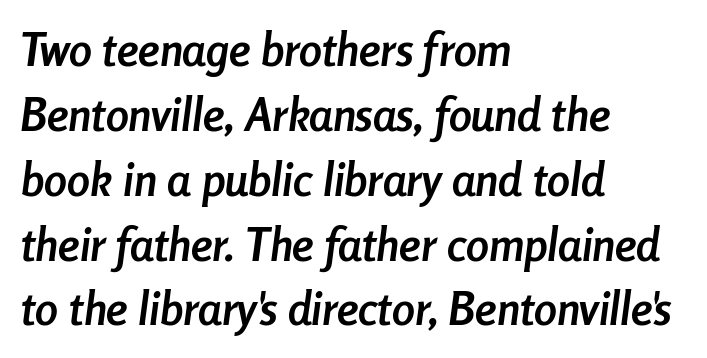
The image shows 46 px semibold, condensed type, italic (leaning right); set left-aligned, normal line spacing (1.41x), normal letter spacing, not underlined; low stroke contrast and a medium x-height.
